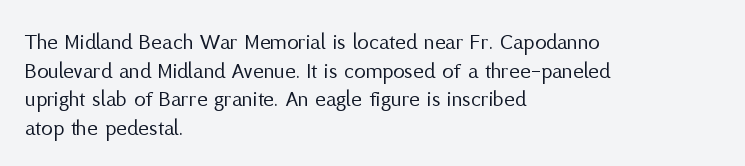
The lines sit at an ordinary, default distance from one another. The text block is weighted toward the left margin, trailing off unevenly rightward. Tracking value appears to be zero — textbook default spacing. Has an underline been added? It has not. Stroke mass is kept to a normal reading level or below.
